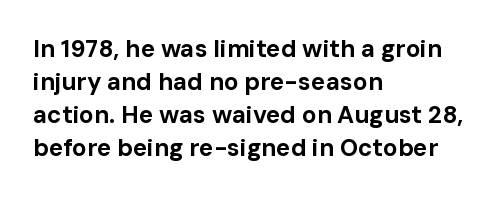
The image shows 24 px bold type, upright; set left-aligned, normal line spacing (1.38x), normal letter spacing, not underlined.
